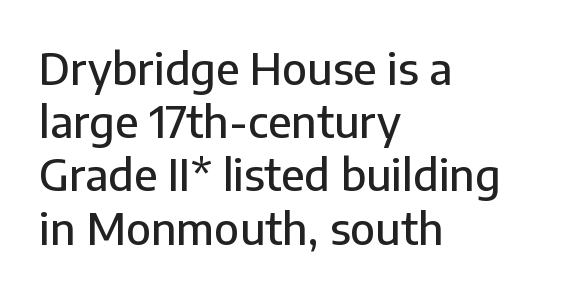
Q: Is the text italic (slanted)? A: No, it is upright.
Q: Is the typeface a serif or a sans-serif typeface? A: Sans-serif.
Q: Is the text underlined? A: No.
Q: How is the paragraph aligned? A: Left-aligned.
Q: Is the spacing between letters normal or unusually wide? A: Normal.
Q: Width (condensed, normal, or wide)? A: Normal.
Q: Stroke contrast? A: Low.
Q: x-height? A: Medium.
Q: Monospaced? A: No.
